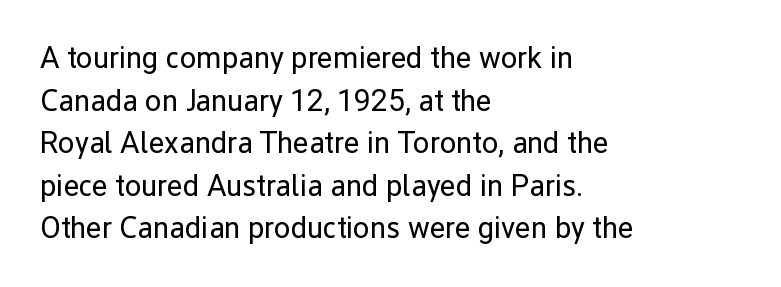
{"serif": "no", "italic": "no", "bold": "no", "weight": "regular", "width": "normal", "stroke_contrast": "low", "x_height": "medium", "monospaced": "no", "underline": "no", "align": "left", "line_spacing": "normal", "line_spacing_ratio": 1.42, "letter_spacing": "normal", "letter_spacing_em": 0.0, "glyph_px": 30}
